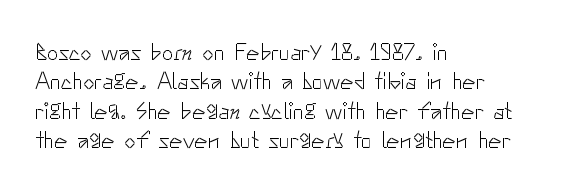
{"italic": "no", "bold": "no", "underline": "no", "align": "left", "line_spacing": "normal", "line_spacing_ratio": 1.28, "letter_spacing": "normal", "letter_spacing_em": 0.0, "glyph_px": 23}
